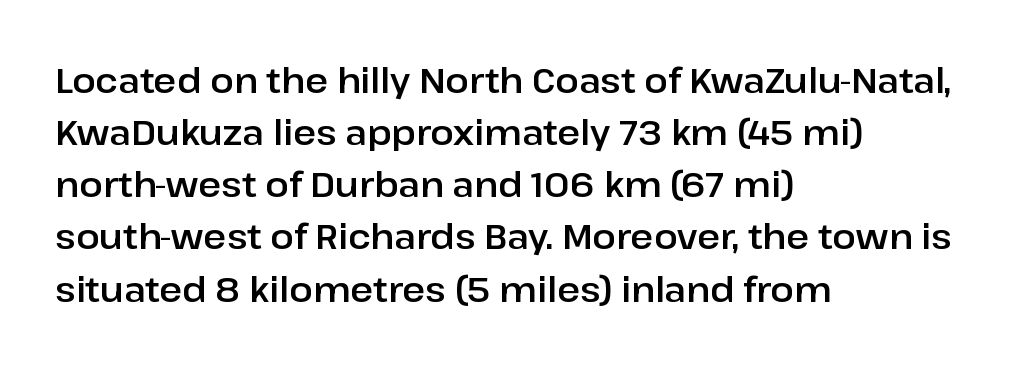
The image shows 35 px sans-serif type, upright; set left-aligned, normal line spacing (1.49x), normal letter spacing, not underlined; low stroke contrast and a medium x-height.
